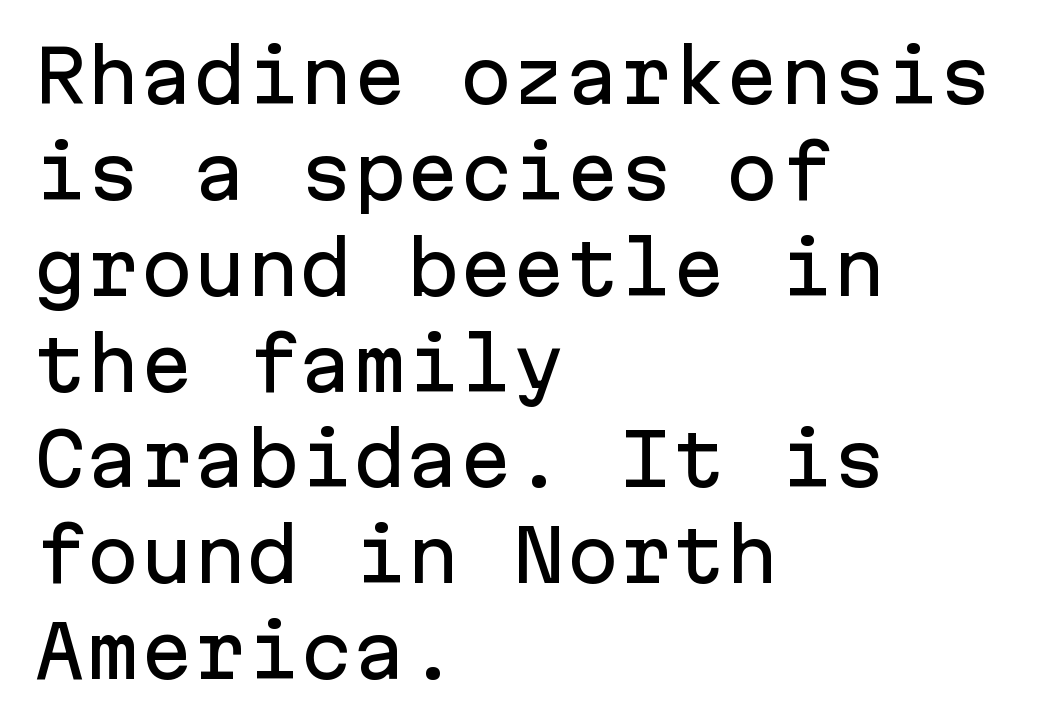
Q: Is the text italic (slanted)? A: No, it is upright.
Q: Is the typeface a serif or a sans-serif typeface? A: Sans-serif.
Q: Is the text underlined? A: No.
Q: How is the paragraph aligned? A: Left-aligned.
Q: Is the spacing between letters normal or unusually wide? A: Normal.
Q: Is the spacing between lines tight, normal or loose? A: Normal.
Q: Width (condensed, normal, or wide)? A: Normal.
Q: Stroke contrast? A: Low.
Q: x-height? A: Medium.
Q: Monospaced? A: Yes.
